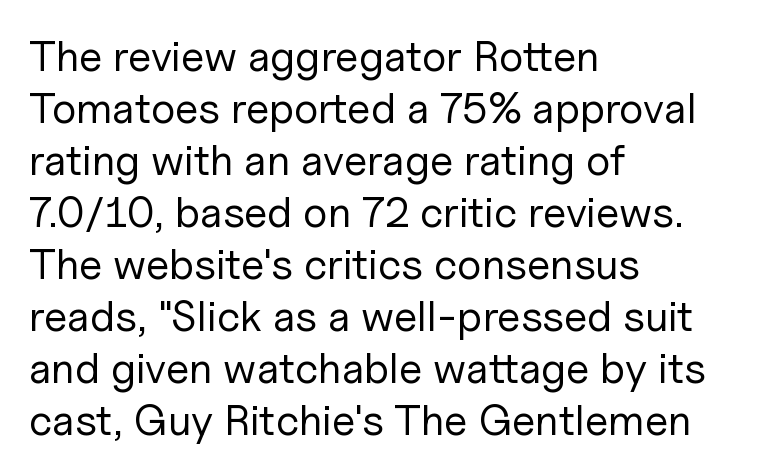
The image shows 43 px regular-weight sans-serif type, upright; set left-aligned, line spacing 1.21x, normal letter spacing, not underlined; low stroke contrast and a medium x-height.
